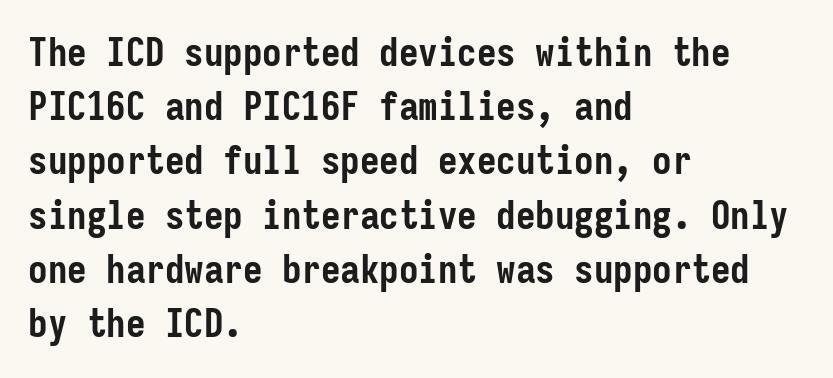
{"serif": "no", "italic": "no", "bold": "yes", "weight": "semibold", "width": "condensed", "stroke_contrast": "low", "x_height": "medium", "monospaced": "yes", "underline": "no", "align": "left", "line_spacing": "normal", "line_spacing_ratio": 1.39, "letter_spacing": "normal", "letter_spacing_em": 0.0, "glyph_px": 39}
